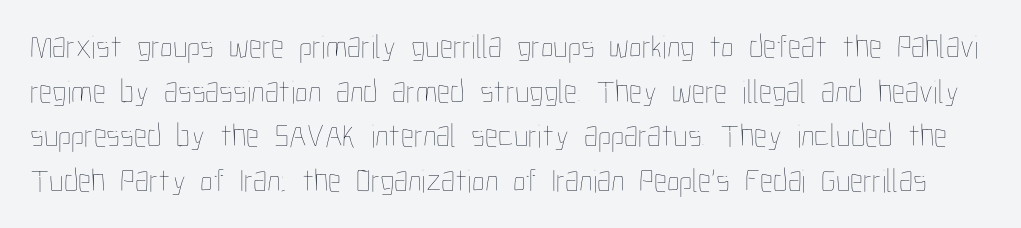
Q: Is the text bold? A: No.
Q: Is the text italic (slanted)? A: No, it is upright.
Q: Is the text underlined? A: No.
Q: Is the spacing between letters normal or unusually wide? A: Normal.
Q: Is the spacing between lines tight, normal or loose? A: Normal.
Q: Width (condensed, normal, or wide)? A: Condensed.
Q: Stroke contrast? A: Low.
Q: x-height? A: Medium.
Q: Monospaced? A: No.
